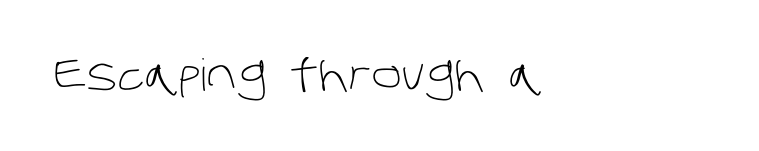
The image shows 44 px light sans-serif type; set left-aligned, normal letter spacing, not underlined; low stroke contrast and a large x-height.
